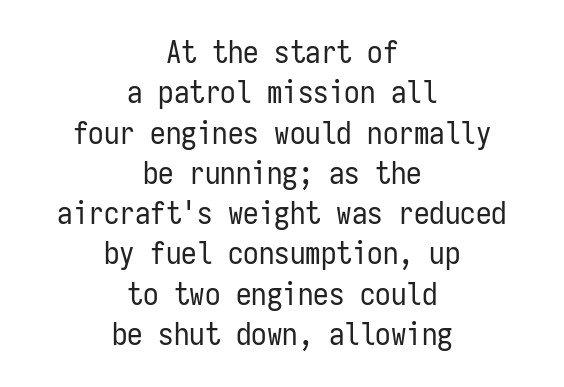
Inter-character spacing is left at the font's built-in metrics. Unlike italic type, these characters show no tilt at all. One-word summary of the alignment: center. Monospaced: the letters line up in strict vertical columns. Weight: regular or lighter. Are there feet on the stems? There aren't — it's a sans.
